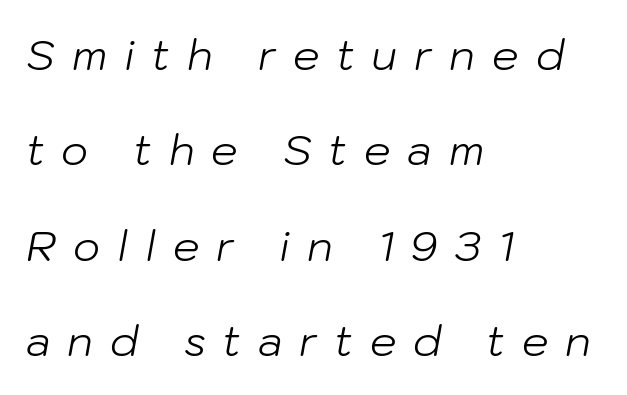
{"italic": "yes", "lean": "right", "slant_degrees": 10, "bold": "no", "weight": "light", "width": "normal", "stroke_contrast": "low", "x_height": "medium", "monospaced": "no", "underline": "no", "align": "left", "line_spacing": "loose", "line_spacing_ratio": 2.27, "letter_spacing": "wide", "letter_spacing_em": 0.4, "glyph_px": 42}
